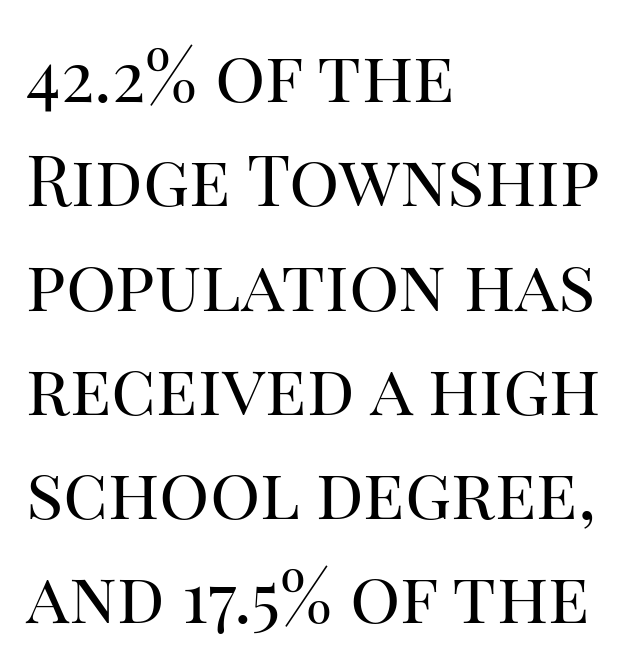
{"serif": "yes", "italic": "no", "bold": "no", "weight": "regular", "width": "normal", "stroke_contrast": "high", "x_height": "large", "monospaced": "no", "underline": "no", "align": "left", "line_spacing": "normal", "line_spacing_ratio": 1.49, "letter_spacing": "normal", "letter_spacing_em": 0.0, "glyph_px": 70}
